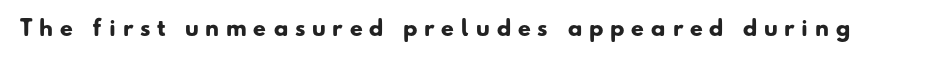
A clean baseline with only descenders dipping below it. Is the letter spacing exaggerated? Yes — the characters are pushed far apart. Emphasis by weight is at full strength: bold.
